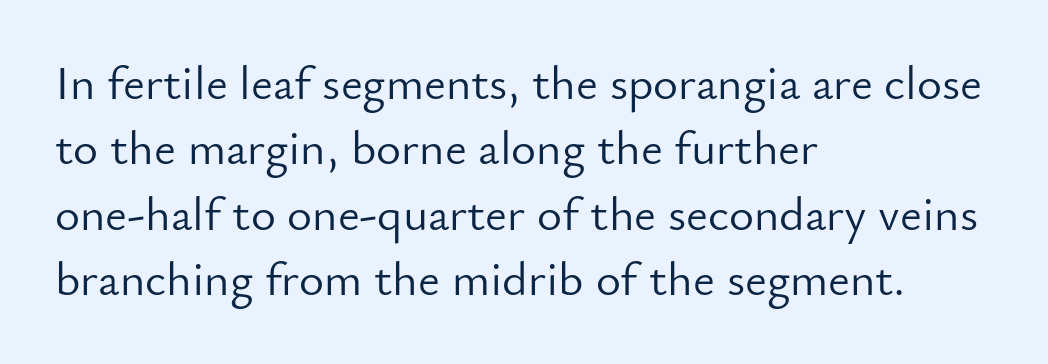
{"serif": "no", "italic": "no", "bold": "no", "weight": "light", "width": "normal", "stroke_contrast": "low", "x_height": "small", "monospaced": "no", "underline": "no", "align": "left", "line_spacing": "normal", "line_spacing_ratio": 1.36, "letter_spacing": "normal", "letter_spacing_em": 0.0, "glyph_px": 48}
